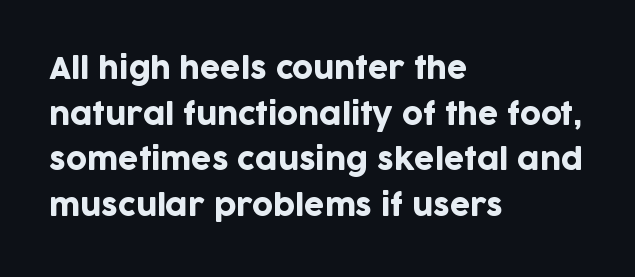
Q: Is the text italic (slanted)? A: No, it is upright.
Q: Is the typeface a serif or a sans-serif typeface? A: Sans-serif.
Q: Is the text underlined? A: No.
Q: How is the paragraph aligned? A: Left-aligned.
Q: Is the spacing between letters normal or unusually wide? A: Normal.
Q: Is the spacing between lines tight, normal or loose? A: Normal.
Q: Width (condensed, normal, or wide)? A: Normal.
Q: Stroke contrast? A: Low.
Q: x-height? A: Large.
Q: Monospaced? A: No.
